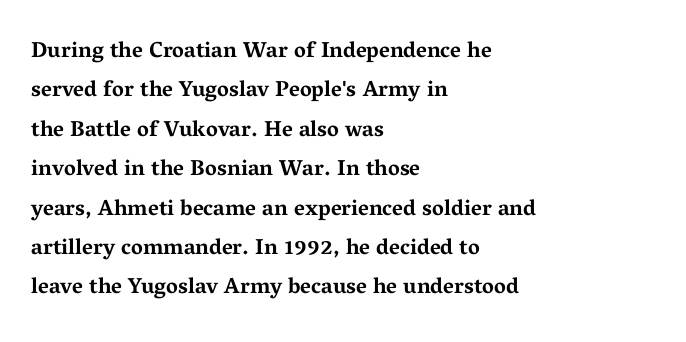
The image shows 22 px bold type, upright; set left-aligned, line spacing 1.79x, normal letter spacing, not underlined.
